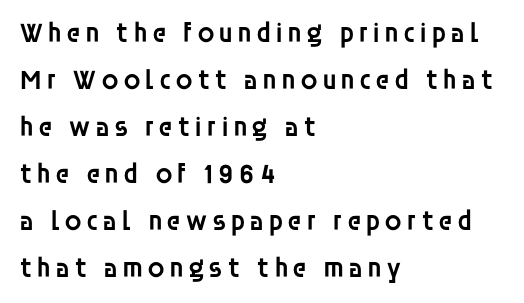
Q: Is the text bold? A: Semi-bold.
Q: Is the text italic (slanted)? A: No, it is upright.
Q: Is the typeface a serif or a sans-serif typeface? A: Sans-serif.
Q: Is the text underlined? A: No.
Q: How is the paragraph aligned? A: Left-aligned.
Q: Is the spacing between lines tight, normal or loose? A: Normal.
Q: Width (condensed, normal, or wide)? A: Normal.
Q: Stroke contrast? A: Low.
Q: x-height? A: Large.
Q: Monospaced? A: No.
